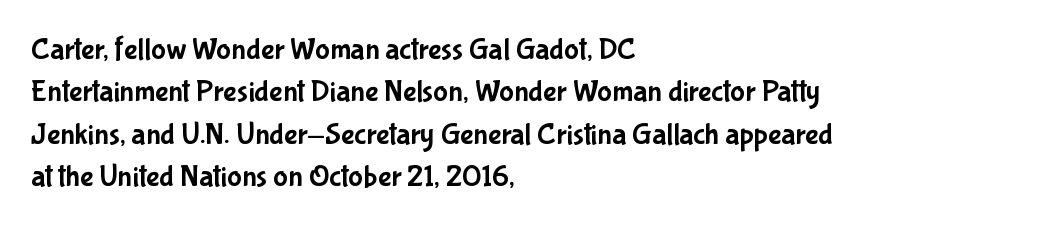
{"serif": "no", "italic": "no", "width": "condensed", "stroke_contrast": "low", "x_height": "medium", "monospaced": "no", "underline": "no", "align": "left", "line_spacing": "normal", "line_spacing_ratio": 1.37, "letter_spacing": "normal", "letter_spacing_em": 0.0, "glyph_px": 31}
